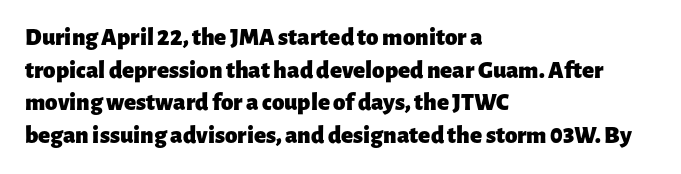
Q: Is the text bold? A: Yes.
Q: Is the text italic (slanted)? A: No, it is upright.
Q: Is the text underlined? A: No.
Q: How is the paragraph aligned? A: Left-aligned.
Q: Is the spacing between letters normal or unusually wide? A: Normal.
Q: Is the spacing between lines tight, normal or loose? A: Normal.
